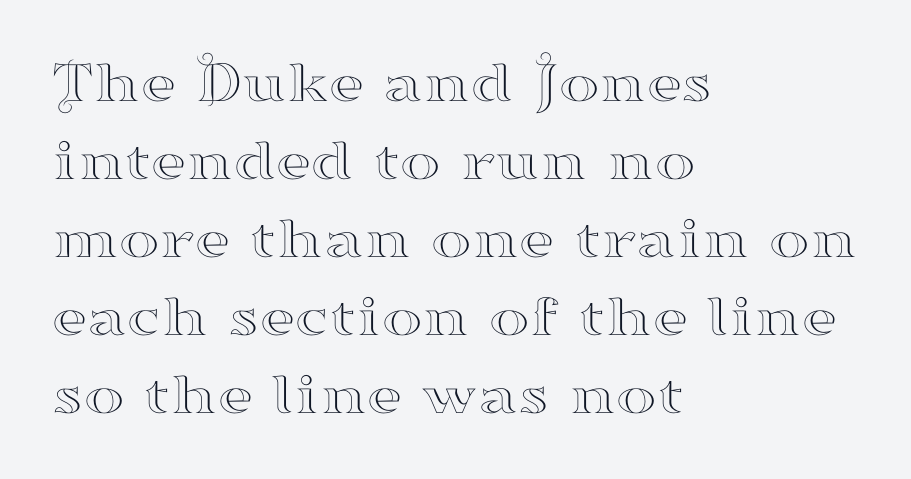
The image shows 61 px wide serif type, upright; set left-aligned, normal line spacing (1.28x), normal letter spacing, not underlined; high stroke contrast and a small x-height.
